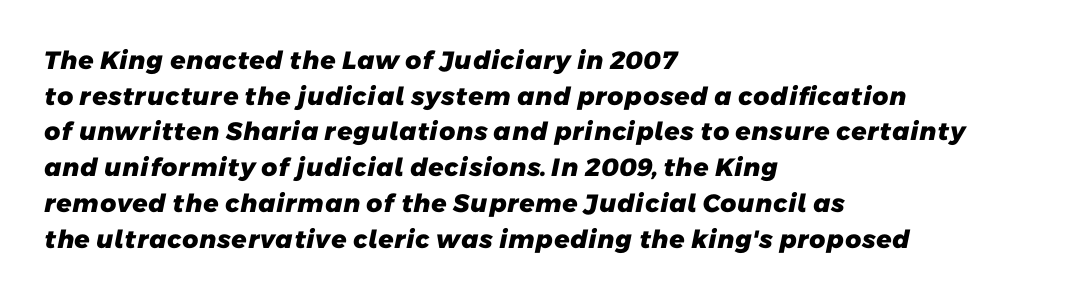
The image shows 25 px bold type; set left-aligned, normal line spacing (1.43x), normal letter spacing, not underlined.
